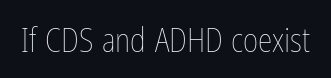
The image shows 33 px thin, condensed type, upright; set normal letter spacing, not underlined; low stroke contrast and a medium x-height.
